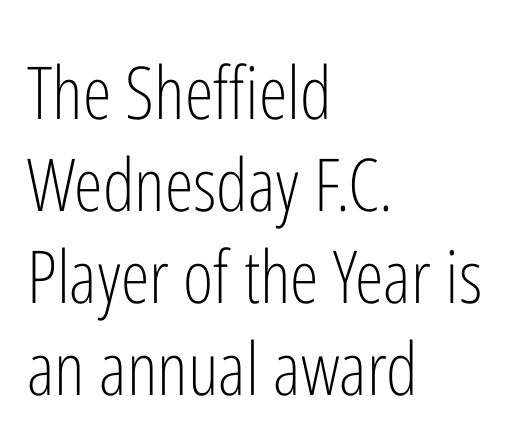
Q: Is the text bold? A: No.
Q: Is the text italic (slanted)? A: No, it is upright.
Q: Is the typeface a serif or a sans-serif typeface? A: Sans-serif.
Q: Is the text underlined? A: No.
Q: How is the paragraph aligned? A: Left-aligned.
Q: Is the spacing between letters normal or unusually wide? A: Normal.
Q: Is the spacing between lines tight, normal or loose? A: Normal.
Q: Width (condensed, normal, or wide)? A: Condensed.
Q: Stroke contrast? A: Low.
Q: x-height? A: Medium.
Q: Monospaced? A: No.
